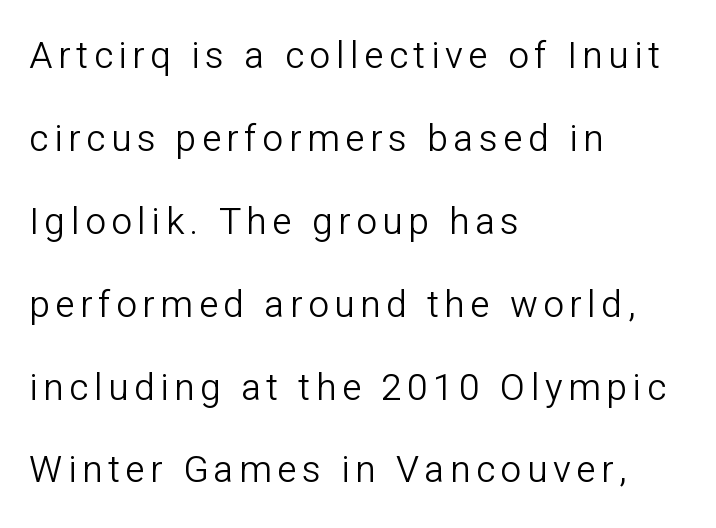
The image shows 37 px light sans-serif type, upright; set left-aligned, loose line spacing (2.24x), not underlined; low stroke contrast and a medium x-height.
